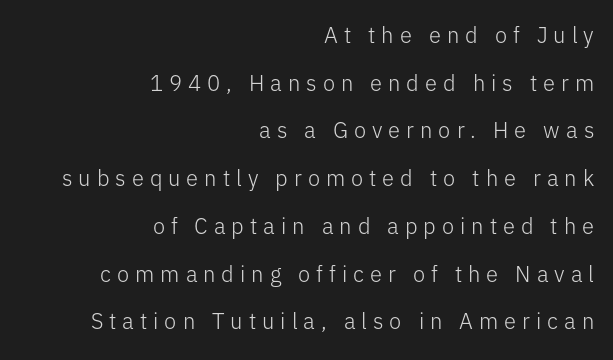
The passage shown has open, widely tracked lettering throughout. Reading down the block, your eye finds every line finishing at a fixed right position. Vertical strokes here are truly vertical. The space directly below the letters is spotless.
